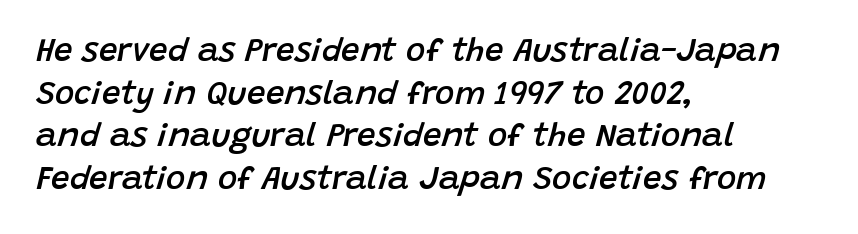
Q: Is the text bold? A: Semi-bold.
Q: Is the text italic (slanted)? A: Yes, it leans right by about 15 degrees.
Q: Is the text underlined? A: No.
Q: How is the paragraph aligned? A: Left-aligned.
Q: Is the spacing between letters normal or unusually wide? A: Normal.
Q: Is the spacing between lines tight, normal or loose? A: Normal.
Q: Width (condensed, normal, or wide)? A: Normal.
Q: Stroke contrast? A: Low.
Q: x-height? A: Large.
Q: Monospaced? A: No.
